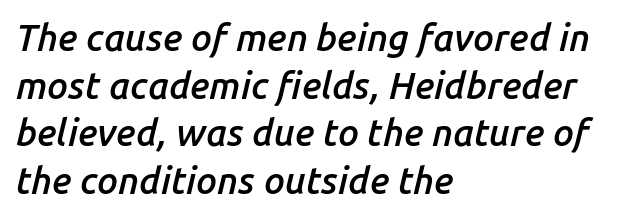
Q: Is the text bold? A: Semi-bold.
Q: Is the text italic (slanted)? A: Yes, it leans right by about 14 degrees.
Q: Is the text underlined? A: No.
Q: How is the paragraph aligned? A: Left-aligned.
Q: Is the spacing between letters normal or unusually wide? A: Normal.
Q: Is the spacing between lines tight, normal or loose? A: Normal.
Q: Width (condensed, normal, or wide)? A: Normal.
Q: Stroke contrast? A: Low.
Q: x-height? A: Medium.
Q: Monospaced? A: No.
